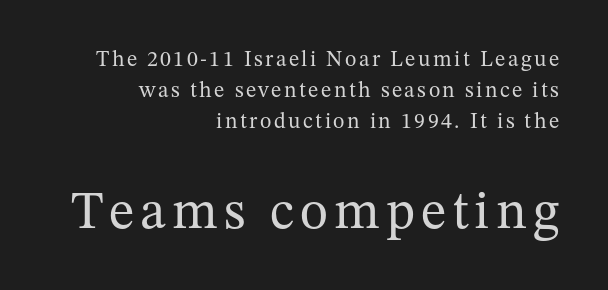
The image shows 54 px regular-weight serif type, upright; set right-aligned, normal line spacing (1.42x), not underlined; the second (bottom) block is 2.45x larger; medium stroke contrast and a medium x-height.
